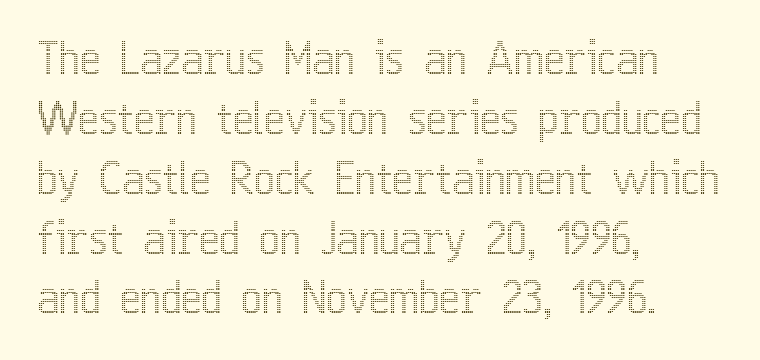
This sample has the flowing, uneven cadence of proportional lettering. Is there much room between lines? A standard amount, neither cramped nor airy. There is no visible air inserted between adjacent glyphs. Every row of glyphs begins at an identical x-position on the left. Underlining? Definitely not there.
